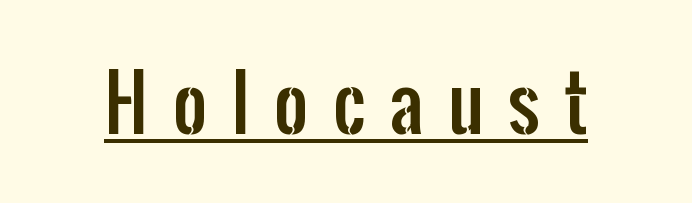
Check where the strokes stop: nothing finishes them off — pure sans. Caption: expanded tracking, letters set apart. Honestly, the underline is the first thing you notice here. Notice how the stems are strictly vertical — no italics here.
